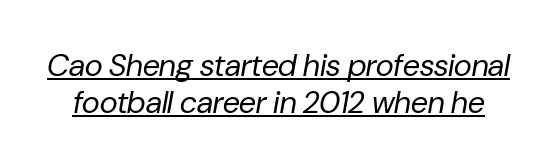
The image shows 31 px regular-weight type, italic (leaning right); set line spacing 1.19x, normal letter spacing, underlined; low stroke contrast and a medium x-height.
